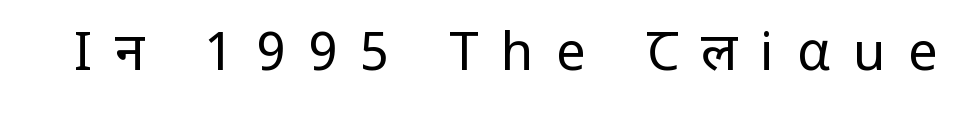
Vertical stems look standard width or narrower in stroke. The typography opts for an upright posture over an oblique one. Characters follow at a spacing far wider than the type designer built in. No word sits above an underline. I'd call this a sans setting — the letters go barefoot. Proportional: the letters do not fall into vertical columns.
